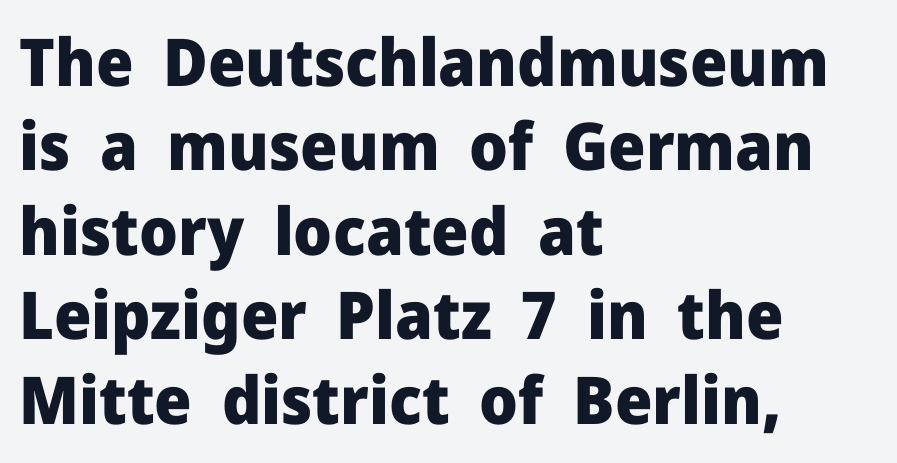
The image shows 66 px heavy sans-serif type, upright; set left-aligned, normal line spacing (1.28x), normal letter spacing, not underlined; low stroke contrast and a medium x-height.
